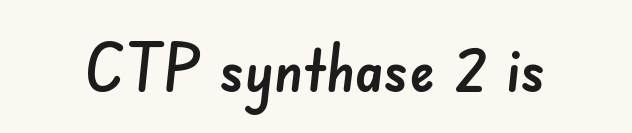
Q: Is the typeface a serif or a sans-serif typeface? A: Sans-serif.
Q: Is the text underlined? A: No.
Q: Is the spacing between letters normal or unusually wide? A: Normal.
Q: Width (condensed, normal, or wide)? A: Normal.
Q: Stroke contrast? A: Low.
Q: x-height? A: Small.
Q: Monospaced? A: No.
